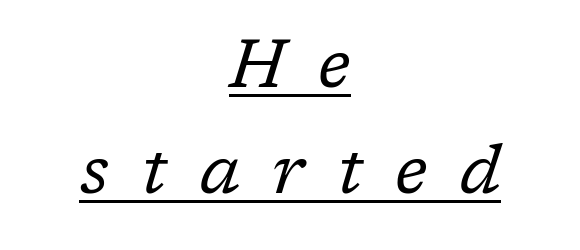
Students, observe the line beneath the letters — that is underlining. Display-style spreading of the glyphs; the letterfit is very open. The rendering positions every line midway between the sides. Summary of weight: not heavy and not bold.
